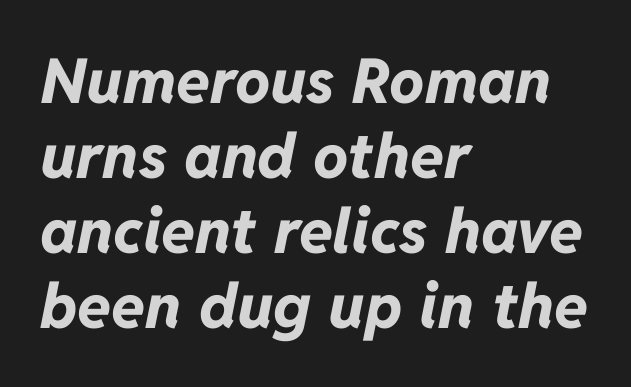
The image shows 62 px bold type, italic (leaning right); set left-aligned, line spacing 1.21x, normal letter spacing, not underlined; low stroke contrast and a medium x-height.
